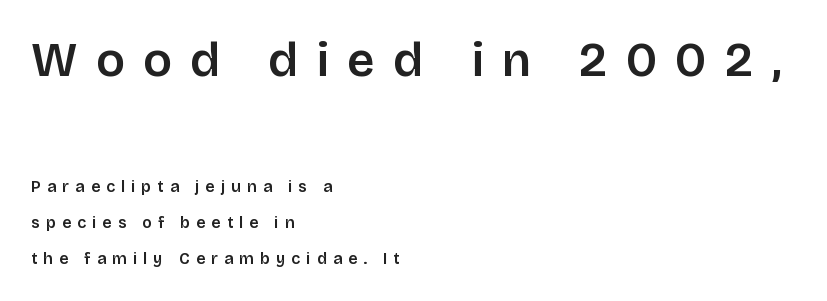
The image shows 48 px sans-serif type, upright; set left-aligned, loose line spacing (2.25x), unusually wide letter spacing (+0.38 em), not underlined; the first (top) block is 3.0x larger; low stroke contrast and a large x-height.
